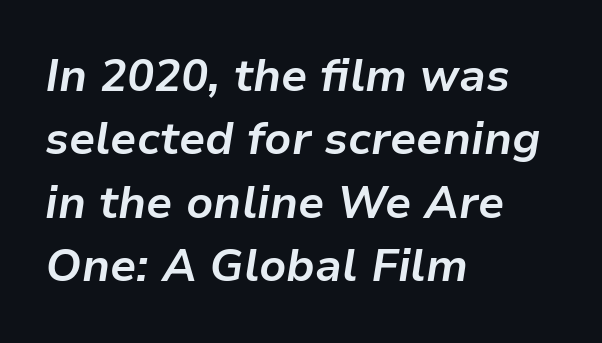
The image shows 45 px bold type, italic (leaning right); set left-aligned, normal line spacing (1.41x), normal letter spacing, not underlined; low stroke contrast and a medium x-height.
